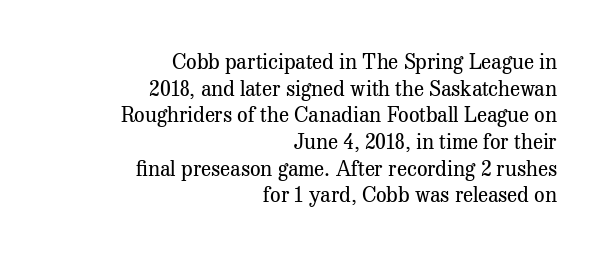
{"italic": "no", "bold": "no", "underline": "no", "align": "right", "line_spacing": "normal", "line_spacing_ratio": 1.27, "letter_spacing": "normal", "letter_spacing_em": 0.0, "glyph_px": 21}
